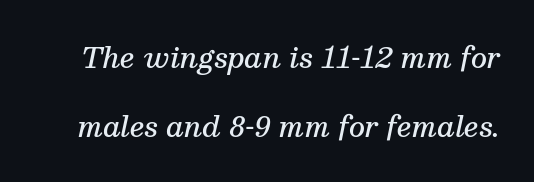
Q: Is the text bold? A: Semi-bold.
Q: Is the text italic (slanted)? A: Yes, it leans right by about 13 degrees.
Q: Is the typeface a serif or a sans-serif typeface? A: Serif.
Q: Is the text underlined? A: No.
Q: Is the spacing between letters normal or unusually wide? A: Normal.
Q: Is the spacing between lines tight, normal or loose? A: Loose.
Q: Width (condensed, normal, or wide)? A: Normal.
Q: Stroke contrast? A: Medium.
Q: x-height? A: Medium.
Q: Monospaced? A: No.
